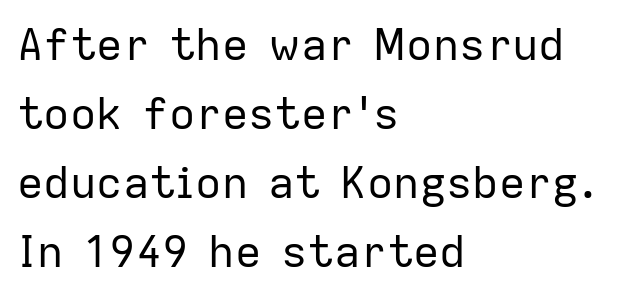
{"serif": "no", "italic": "no", "bold": "no", "weight": "regular", "width": "normal", "stroke_contrast": "low", "x_height": "medium", "monospaced": "no", "underline": "no", "align": "left", "line_spacing": "normal", "line_spacing_ratio": 1.57, "letter_spacing": "normal", "letter_spacing_em": 0.0, "glyph_px": 44}
